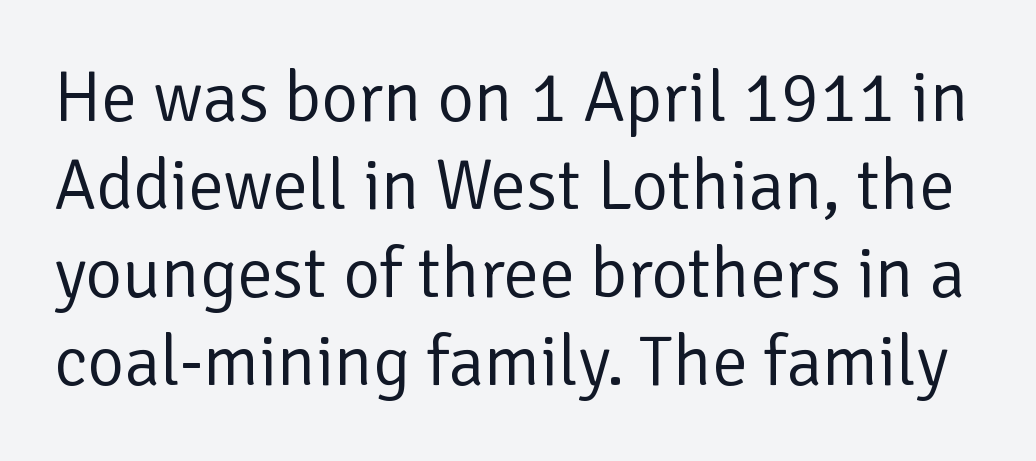
The image shows 71 px regular-weight sans-serif type, upright; set line spacing 1.24x, normal letter spacing, not underlined; low stroke contrast and a medium x-height.
